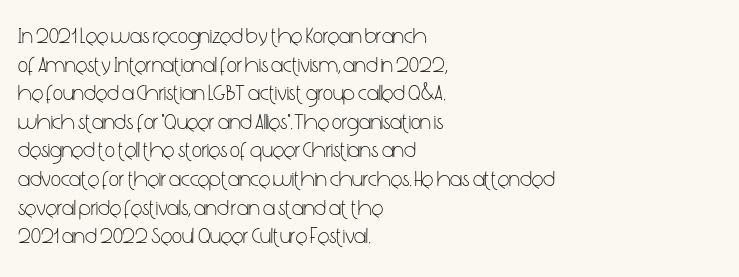
The image shows 22 px text type, upright; set left-aligned, normal line spacing (1.3x), normal letter spacing, not underlined.
